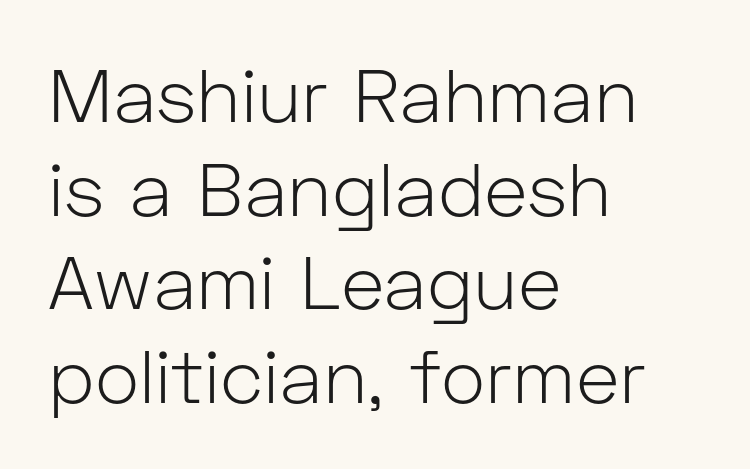
Q: Is the text bold? A: No.
Q: Is the text italic (slanted)? A: No, it is upright.
Q: Is the typeface a serif or a sans-serif typeface? A: Sans-serif.
Q: Is the text underlined? A: No.
Q: How is the paragraph aligned? A: Left-aligned.
Q: Is the spacing between letters normal or unusually wide? A: Normal.
Q: Is the spacing between lines tight, normal or loose? A: Normal.
Q: Width (condensed, normal, or wide)? A: Normal.
Q: Stroke contrast? A: Low.
Q: x-height? A: Medium.
Q: Monospaced? A: No.
